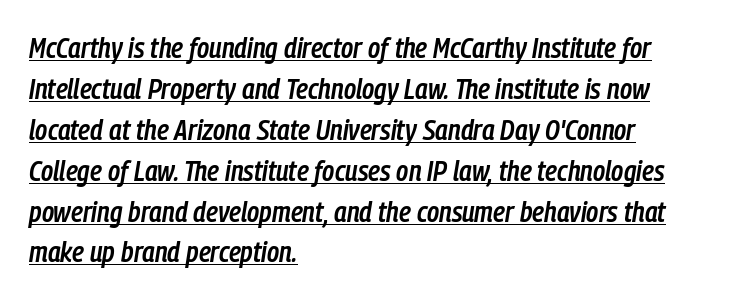
Q: Is the text bold? A: Semi-bold.
Q: Is the text italic (slanted)? A: Yes, it leans right by about 9 degrees.
Q: Is the text underlined? A: Yes.
Q: How is the paragraph aligned? A: Left-aligned.
Q: Is the spacing between letters normal or unusually wide? A: Normal.
Q: Is the spacing between lines tight, normal or loose? A: Normal.
Q: Width (condensed, normal, or wide)? A: Condensed.
Q: Stroke contrast? A: Low.
Q: x-height? A: Medium.
Q: Monospaced? A: No.
